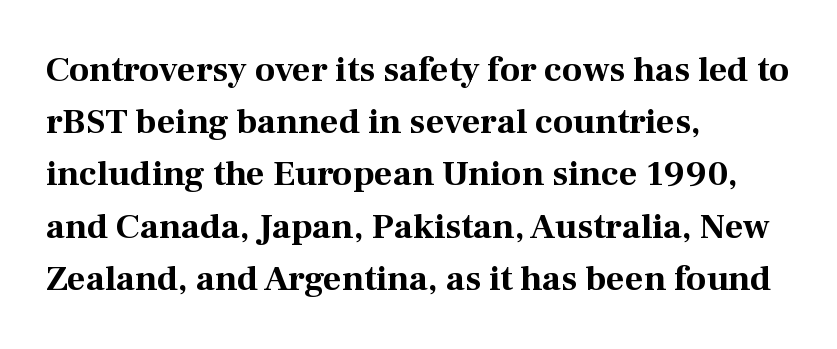
The image shows 36 px bold serif type, upright; set left-aligned, normal line spacing (1.45x), normal letter spacing, not underlined; medium stroke contrast and a medium x-height.
